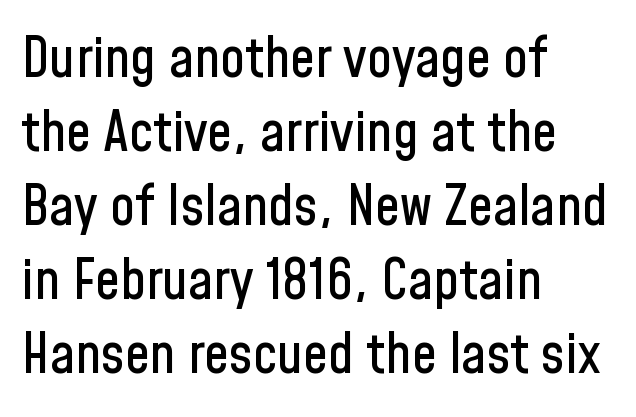
The image shows 56 px condensed sans-serif type, upright; set left-aligned, normal line spacing (1.32x), normal letter spacing, not underlined; low stroke contrast and a medium x-height.
